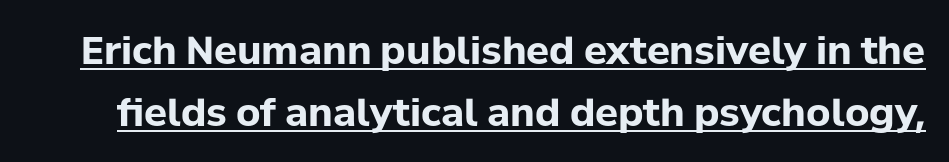
Is this a sans? Yes — the strokes have no serifs. Caption: lettering with a line underneath. This is the regular roman posture of the typeface. These lines sit exactly where default settings would place them.
